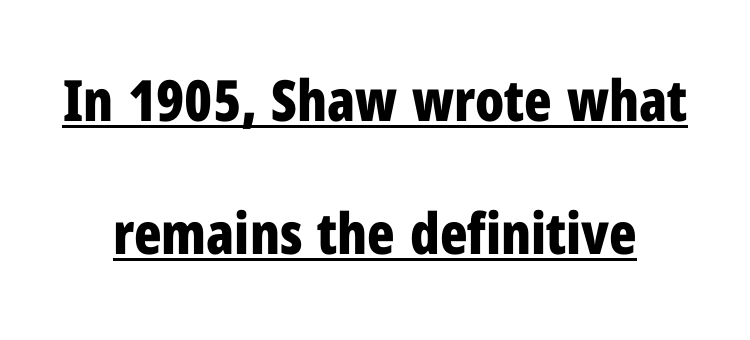
Summary of vertical rhythm: relaxed, with wide interline spacing. Notice how the stems are strictly vertical — no italics here. Spacing verdict: proportional, widths tailored to each character. The glyphs in this specimen are sans serif.
